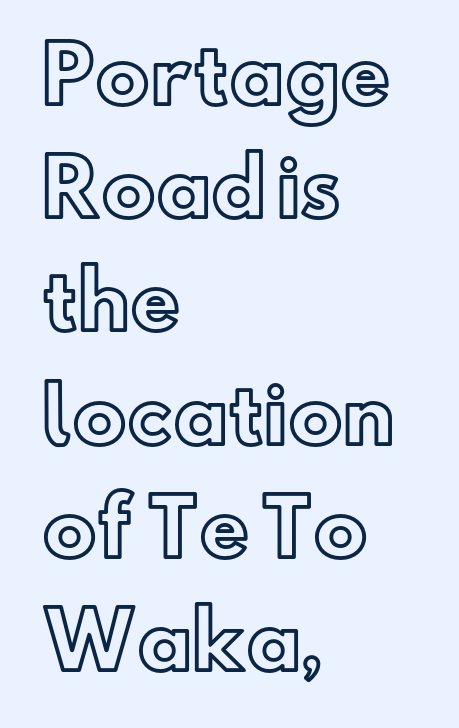
Q: Is the text italic (slanted)? A: No, it is upright.
Q: Is the text underlined? A: No.
Q: How is the paragraph aligned? A: Left-aligned.
Q: Is the spacing between letters normal or unusually wide? A: Normal.
Q: Is the spacing between lines tight, normal or loose? A: Normal.
Q: Width (condensed, normal, or wide)? A: Normal.
Q: x-height? A: Small.
Q: Monospaced? A: No.
